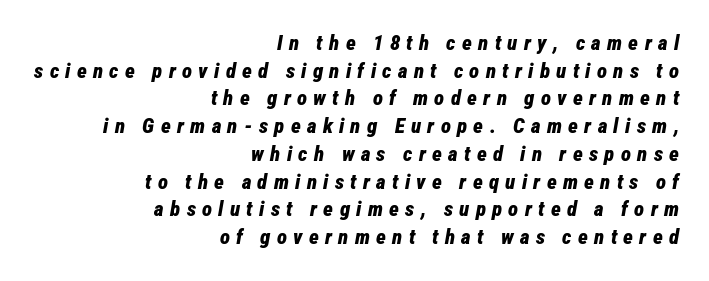
{"italic": "yes", "lean": "right", "slant_degrees": 12, "bold": "yes", "underline": "no", "align": "right", "line_spacing": "normal", "line_spacing_ratio": 1.32, "letter_spacing": "wide", "letter_spacing_em": 0.3, "glyph_px": 21}
